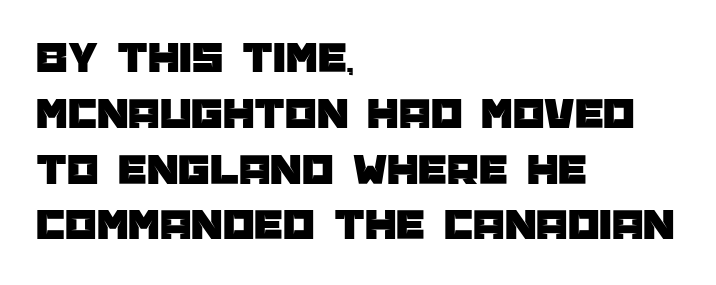
The image shows 45 px sans-serif type, upright; set left-aligned, line spacing 1.24x, normal letter spacing, not underlined; low stroke contrast and a large x-height.
